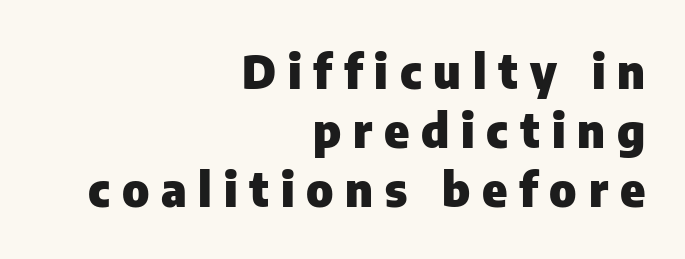
Q: Is the text bold? A: Yes.
Q: Is the text italic (slanted)? A: No, it is upright.
Q: Is the typeface a serif or a sans-serif typeface? A: Sans-serif.
Q: Is the text underlined? A: No.
Q: How is the paragraph aligned? A: Right-aligned.
Q: Is the spacing between letters normal or unusually wide? A: Unusually wide.
Q: Is the spacing between lines tight, normal or loose? A: Normal.
Q: Width (condensed, normal, or wide)? A: Normal.
Q: Stroke contrast? A: Low.
Q: x-height? A: Medium.
Q: Monospaced? A: No.
